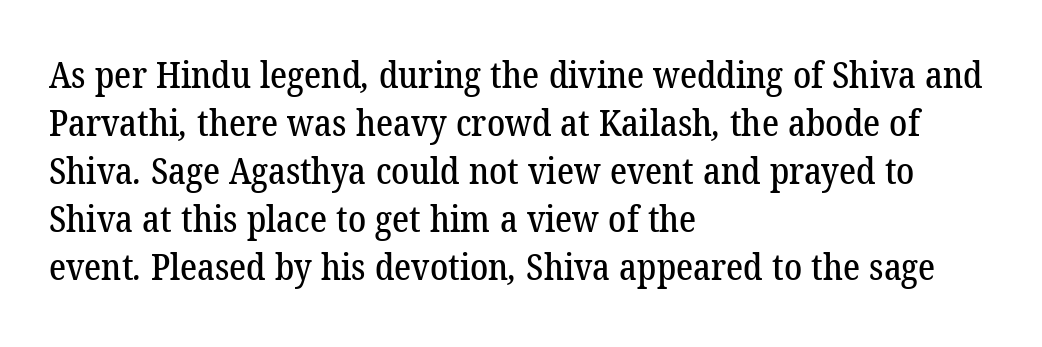
Nothing unusual about the tracking: characters are spaced as the font intends. Typeset ragged right — the left edge is the straight one. Serif or sans? Serif — the stroke terminals have little feet. Decoration check: the copy has no underline.
